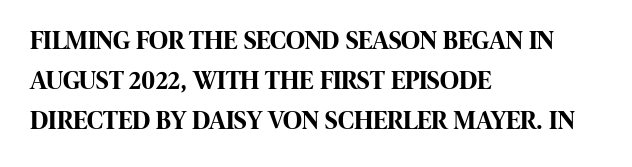
The image shows 26 px bold type, upright; set left-aligned, normal line spacing (1.53x), normal letter spacing, not underlined.
